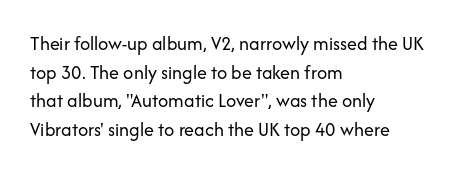
Q: Is the text bold? A: No.
Q: Is the text italic (slanted)? A: No, it is upright.
Q: Is the text underlined? A: No.
Q: How is the paragraph aligned? A: Left-aligned.
Q: Is the spacing between letters normal or unusually wide? A: Normal.
Q: Is the spacing between lines tight, normal or loose? A: Normal.
